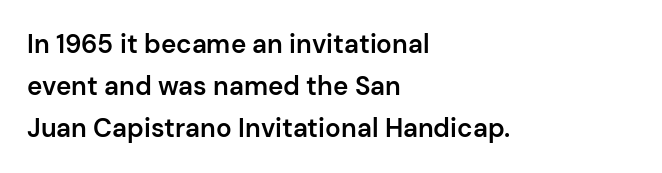
Q: Is the text bold? A: Semi-bold.
Q: Is the text italic (slanted)? A: No, it is upright.
Q: Is the text underlined? A: No.
Q: How is the paragraph aligned? A: Left-aligned.
Q: Is the spacing between letters normal or unusually wide? A: Normal.
Q: Is the spacing between lines tight, normal or loose? A: Normal.
